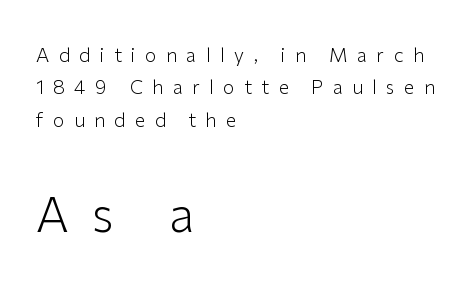
The image shows 47 px light sans-serif type, upright; set left-aligned, normal line spacing (1.7x), unusually wide letter spacing (+0.49 em), not underlined; the second (bottom) block is 2.47x larger; low stroke contrast and a medium x-height.
